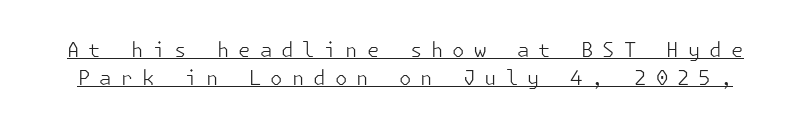
Q: Is the text bold? A: No.
Q: Is the text italic (slanted)? A: No, it is upright.
Q: Is the text underlined? A: Yes.
Q: Is the spacing between letters normal or unusually wide? A: Unusually wide.
Q: Is the spacing between lines tight, normal or loose? A: Normal.
